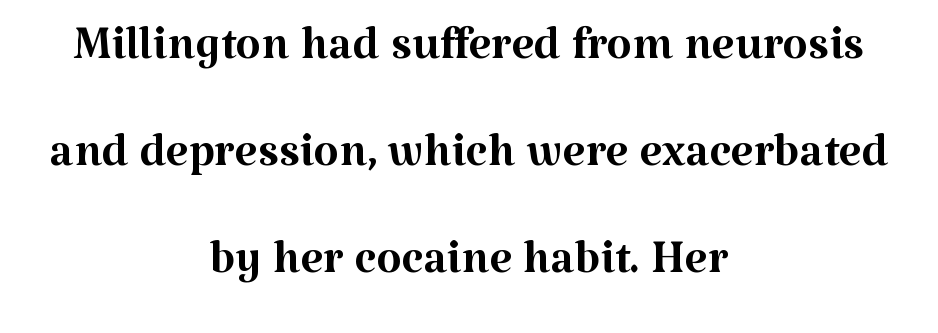
{"serif": "yes", "italic": "no", "bold": "no", "weight": "regular", "width": "normal", "stroke_contrast": "medium", "x_height": "medium", "monospaced": "no", "underline": "no", "align": "center", "line_spacing": "normal", "line_spacing_ratio": 1.65, "letter_spacing": "normal", "letter_spacing_em": 0.0, "glyph_px": 65}
